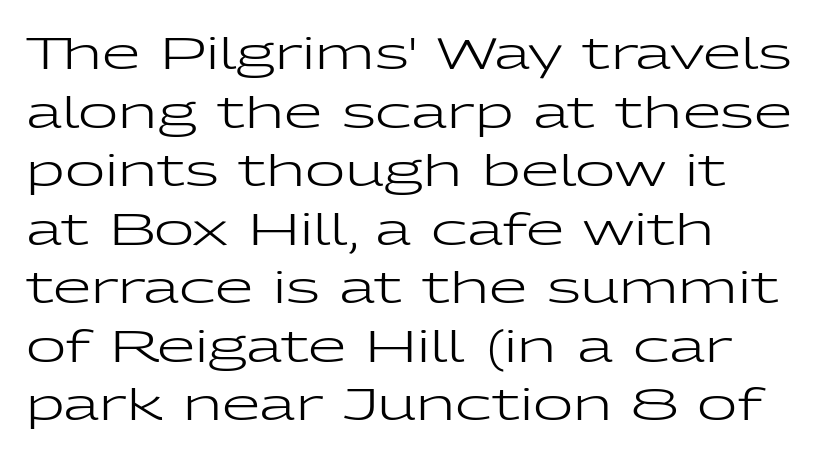
Q: Is the text bold? A: No.
Q: Is the text italic (slanted)? A: No, it is upright.
Q: Is the typeface a serif or a sans-serif typeface? A: Sans-serif.
Q: Is the text underlined? A: No.
Q: How is the paragraph aligned? A: Left-aligned.
Q: Is the spacing between letters normal or unusually wide? A: Normal.
Q: Is the spacing between lines tight, normal or loose? A: Normal.
Q: Width (condensed, normal, or wide)? A: Wide.
Q: Stroke contrast? A: Low.
Q: x-height? A: Medium.
Q: Monospaced? A: No.
